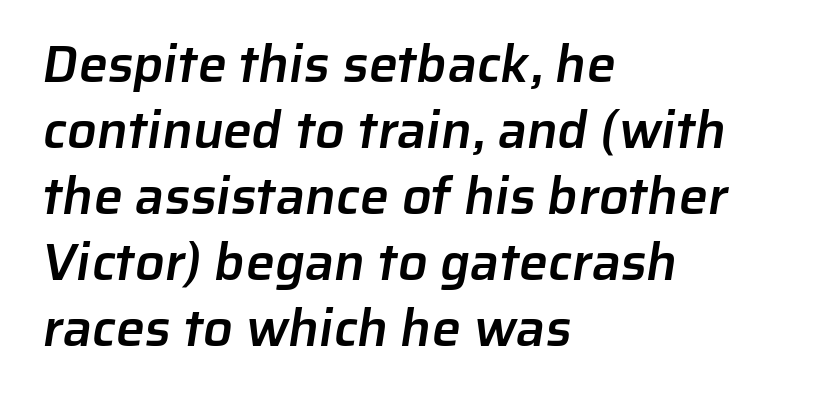
Q: Is the text bold? A: Semi-bold.
Q: Is the typeface a serif or a sans-serif typeface? A: Sans-serif.
Q: Is the text underlined? A: No.
Q: How is the paragraph aligned? A: Left-aligned.
Q: Is the spacing between letters normal or unusually wide? A: Normal.
Q: Is the spacing between lines tight, normal or loose? A: Normal.
Q: Width (condensed, normal, or wide)? A: Normal.
Q: Stroke contrast? A: Low.
Q: x-height? A: Medium.
Q: Monospaced? A: No.
